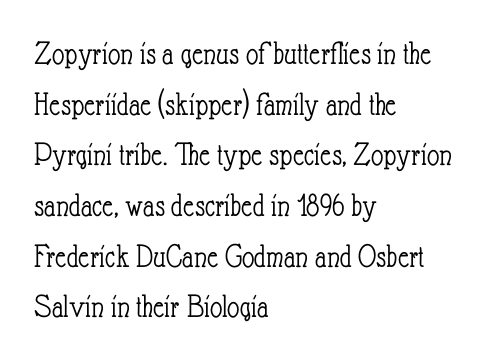
The image shows 34 px light, condensed type, upright; set left-aligned, normal line spacing (1.49x), normal letter spacing, not underlined; low stroke contrast and a small x-height.
